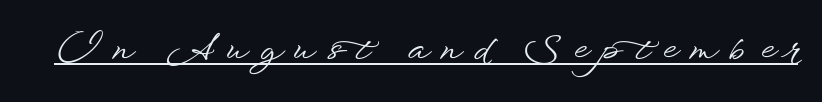
The face used here is proportionally spaced, like ordinary book or web type. Type style note: lacks serifs. Look at the tracking — it's clearly loosened, letters drifting apart. Has an underline been added? It has.
